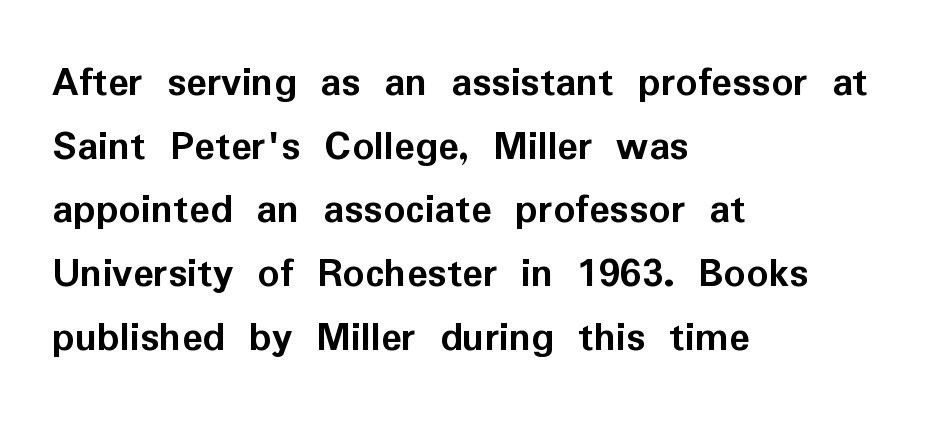
The image shows 43 px semibold sans-serif type, upright; set left-aligned, normal line spacing (1.48x), normal letter spacing, not underlined; low stroke contrast and a medium x-height.
